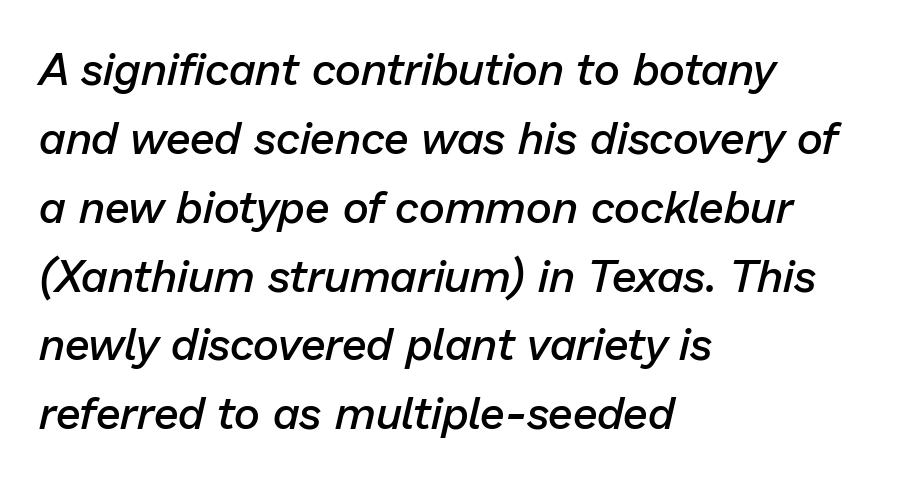
Each word holds together tightly as a unit, with standard inter-letter gaps. The face used here is proportionally spaced, like ordinary book or web type. Whoever set this chose a conventional vertical rhythm. Every letter is mildly thick-stroked: semibold rather than bold.
